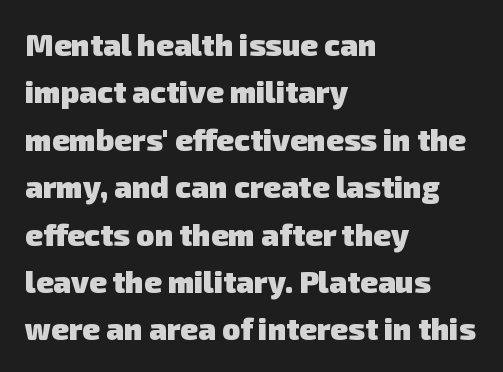
{"serif": "no", "bold": "yes", "weight": "heavy", "width": "normal", "stroke_contrast": "low", "x_height": "medium", "monospaced": "no", "underline": "no", "align": "left", "line_spacing": "normal", "line_spacing_ratio": 1.58, "letter_spacing": "normal", "letter_spacing_em": 0.0, "glyph_px": 30}
